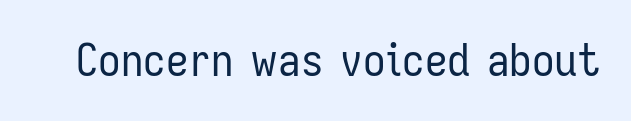
{"serif": "no", "italic": "no", "bold": "no", "weight": "regular", "width": "condensed", "stroke_contrast": "low", "x_height": "medium", "monospaced": "no", "underline": "no", "letter_spacing": "normal", "letter_spacing_em": 0.0, "glyph_px": 45}
